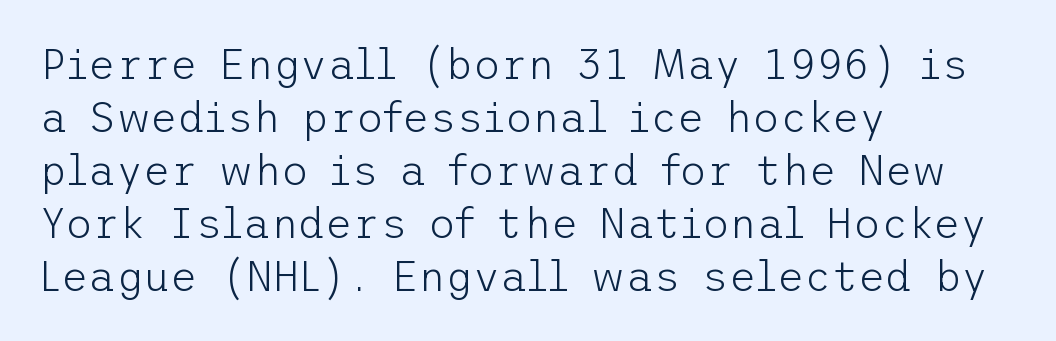
The area under the type is left untouched. Nope, not italic — everything's standing straight. This rendering leaves character spacing at its baseline value. A typesetter would label this face a sans. If you measured baseline to baseline, you'd find a middling distance. Visually the block forms a straight wall on the left and a jagged coastline on the right.
